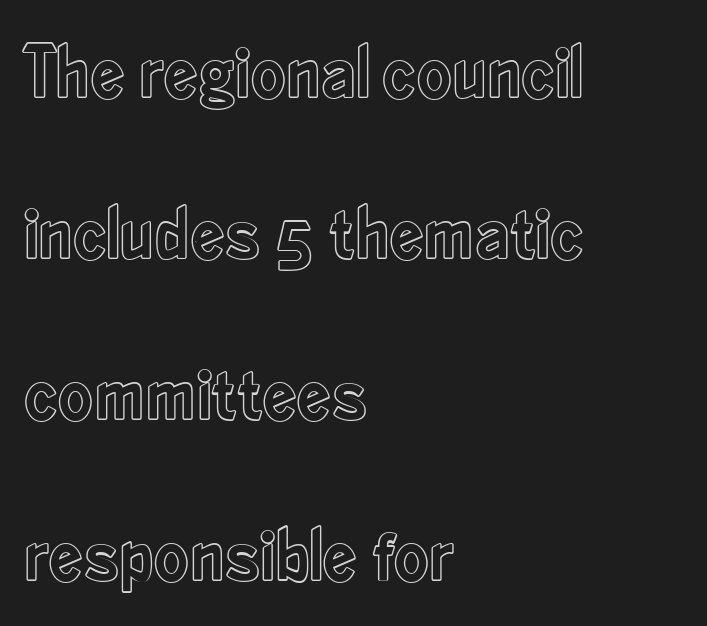
{"italic": "no", "width": "condensed", "x_height": "small", "monospaced": "no", "underline": "no", "align": "left", "line_spacing": "loose", "line_spacing_ratio": 2.12, "letter_spacing": "normal", "letter_spacing_em": 0.0, "glyph_px": 76}
